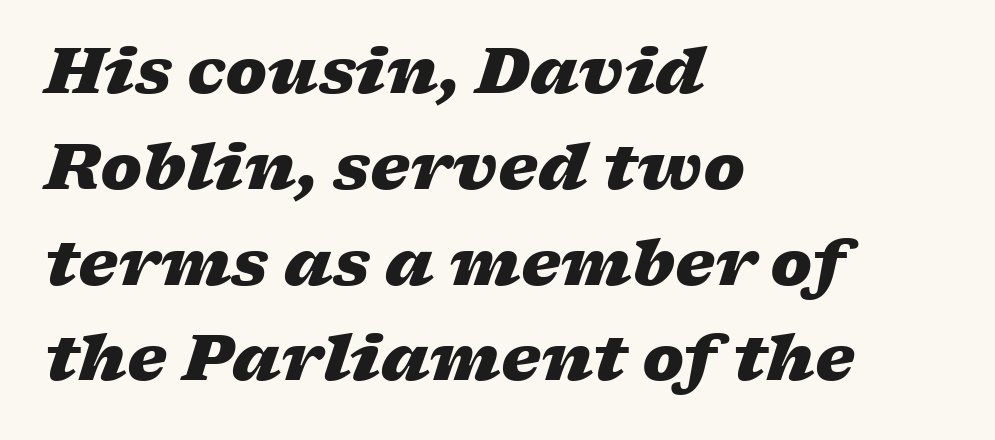
Typesetter's note: full bold, strokes at maximum text heaviness. Think of a printed novel: that variable character pitch is what you see here. Tracking value appears to be zero — textbook default spacing. The lines sit at an ordinary, default distance from one another.
